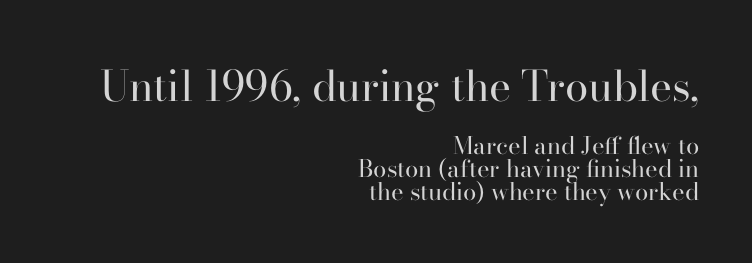
The image shows 42 px regular-weight serif type, upright; set right-aligned, tight line spacing (0.96x), normal letter spacing, not underlined; the first (top) block is 1.75x larger; high stroke contrast and a small x-height.
